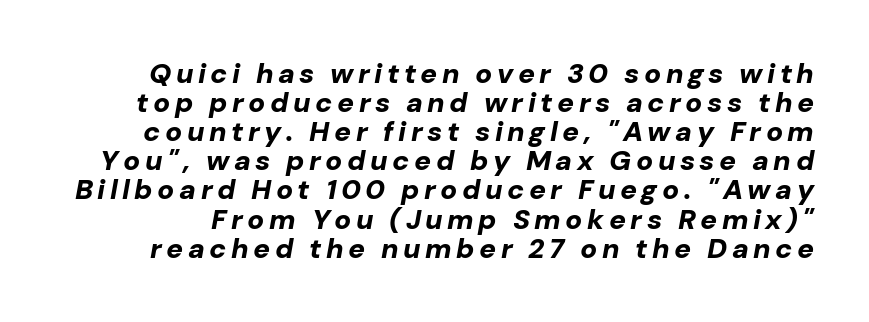
Note the varied advance widths — an 'i' is clearly narrower than an 'm'. Honestly, the rows look squashed on top of each other. Check under the words: just untouched page. Compared with ordinary roman type, these characters are visibly tilted. Each glyph is drawn with heavy, bold strokes.
